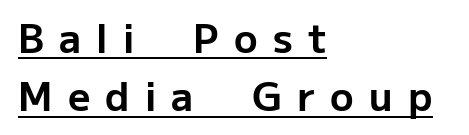
The rendering uses a bold face; every stroke is thick and dark. Character widths vary here, with narrow letters taking less room than wide ones. Italic: no, the glyphs are upright roman. How are the letters spaced? Widely, with obvious added tracking. The ragged edge is on the right, which tells us the setting is flush left. The space between consecutive lines is moderate.
